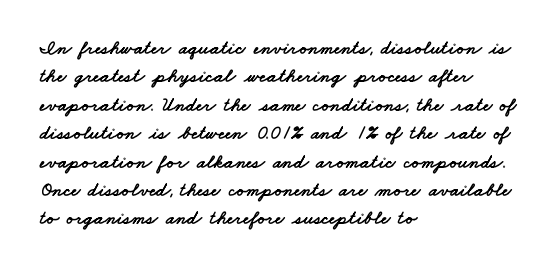
If you measured baseline to baseline, you'd find a middling distance. How are the letters spaced? Ordinarily, with no added tracking. Nobody drew a line under any word here. This rendering uses left alignment, leaving the right contour irregular.
